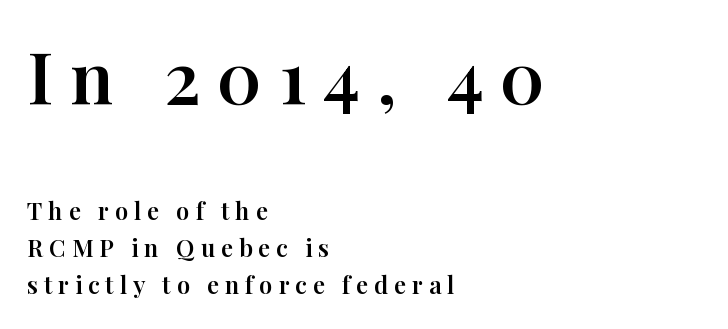
These lines have a slow, spaced-out rhythm from letter to letter. Larger block? The one above; the one below is distinctly smaller. Nobody drew a line under any word here. This sample has the flowing, uneven cadence of proportional lettering. Notice how the passage keeps a crisp vertical edge on the left only.
